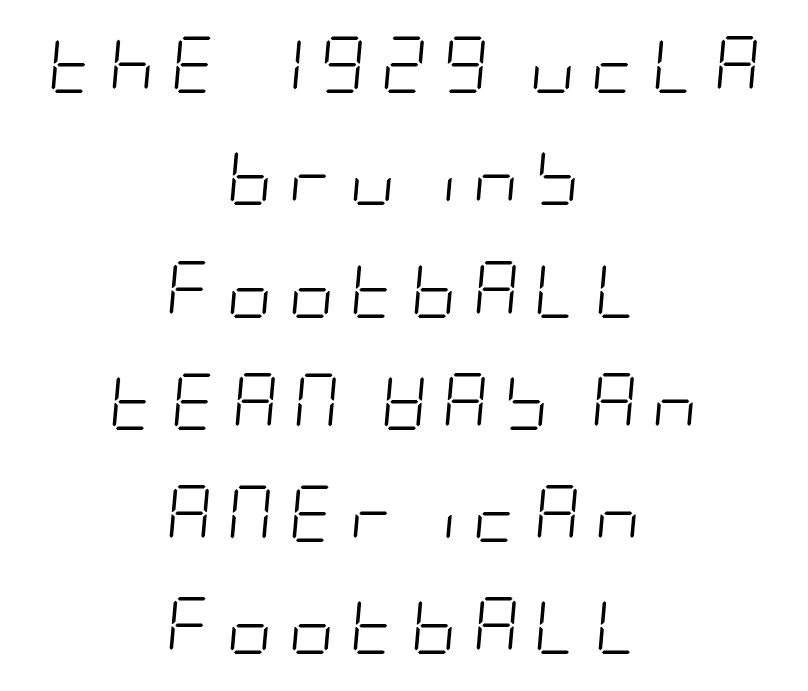
{"italic": "yes", "lean": "right", "slant_degrees": 5, "bold": "no", "weight": "light", "width": "condensed", "stroke_contrast": "low", "x_height": "large", "underline": "no", "align": "center", "line_spacing": "loose", "line_spacing_ratio": 1.97, "letter_spacing": "wide", "letter_spacing_em": 0.26, "glyph_px": 57}
